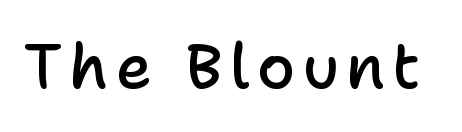
A bit beefed up — I'd call it semibold rather than bold. Proportional: the letters do not fall into vertical columns. Rule under the text: the space is simply empty. Posture: upright roman. In terms of letterform style, serifs are entirely absent.
